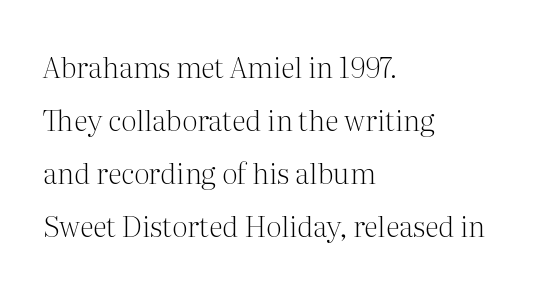
Q: Is the text bold? A: No.
Q: Is the text italic (slanted)? A: No, it is upright.
Q: Is the typeface a serif or a sans-serif typeface? A: Serif.
Q: Is the text underlined? A: No.
Q: How is the paragraph aligned? A: Left-aligned.
Q: Is the spacing between letters normal or unusually wide? A: Normal.
Q: Width (condensed, normal, or wide)? A: Normal.
Q: Stroke contrast? A: Medium.
Q: x-height? A: Medium.
Q: Monospaced? A: No.
